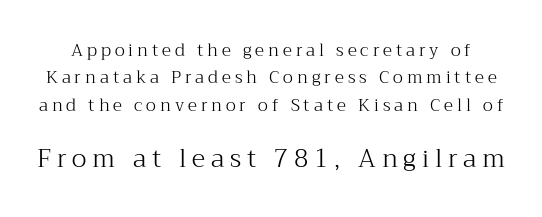
{"italic": "no", "bold": "no", "underline": "no", "line_spacing": "normal", "line_spacing_ratio": 1.61, "letter_spacing": "wide", "letter_spacing_em": 0.23, "larger_block": "second", "size_ratio": 1.47, "glyph_px": 25}
